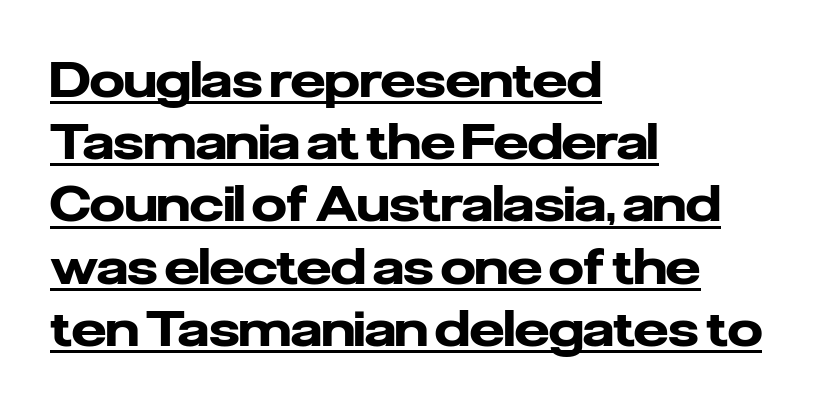
Q: Is the text bold? A: Yes.
Q: Is the text italic (slanted)? A: No, it is upright.
Q: Is the typeface a serif or a sans-serif typeface? A: Sans-serif.
Q: Is the text underlined? A: Yes.
Q: How is the paragraph aligned? A: Left-aligned.
Q: Is the spacing between letters normal or unusually wide? A: Normal.
Q: Is the spacing between lines tight, normal or loose? A: Normal.
Q: Width (condensed, normal, or wide)? A: Normal.
Q: Stroke contrast? A: Low.
Q: x-height? A: Medium.
Q: Monospaced? A: No.
